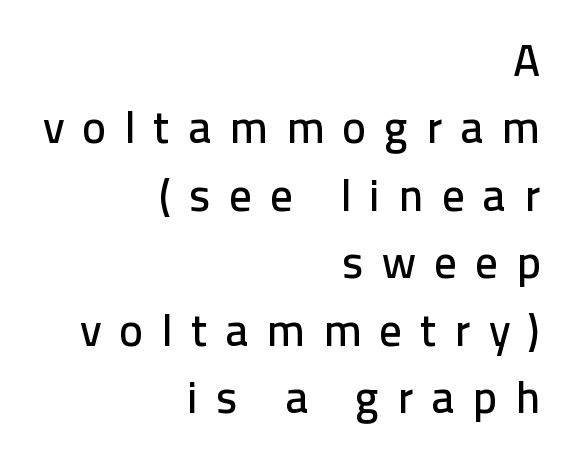
Q: Is the text italic (slanted)? A: No, it is upright.
Q: Is the typeface a serif or a sans-serif typeface? A: Sans-serif.
Q: Is the text underlined? A: No.
Q: How is the paragraph aligned? A: Right-aligned.
Q: Is the spacing between letters normal or unusually wide? A: Unusually wide.
Q: Is the spacing between lines tight, normal or loose? A: Normal.
Q: Width (condensed, normal, or wide)? A: Normal.
Q: Stroke contrast? A: Low.
Q: x-height? A: Medium.
Q: Monospaced? A: No.
